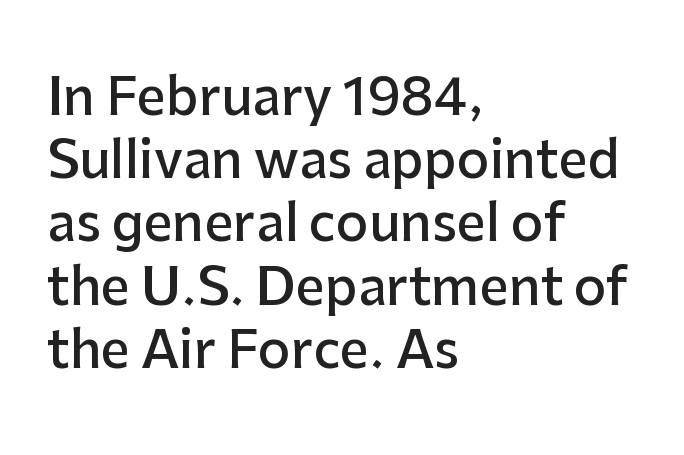
Q: Is the text bold? A: Semi-bold.
Q: Is the text italic (slanted)? A: No, it is upright.
Q: Is the typeface a serif or a sans-serif typeface? A: Sans-serif.
Q: Is the text underlined? A: No.
Q: How is the paragraph aligned? A: Left-aligned.
Q: Is the spacing between letters normal or unusually wide? A: Normal.
Q: Width (condensed, normal, or wide)? A: Normal.
Q: Stroke contrast? A: Low.
Q: x-height? A: Medium.
Q: Monospaced? A: No.
